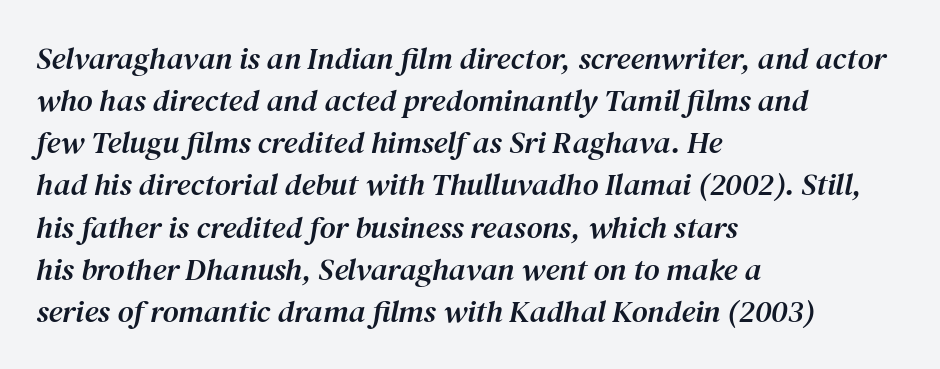
The image shows 31 px serif type, italic (leaning right); set left-aligned, normal line spacing (1.36x), normal letter spacing, not underlined; medium stroke contrast and a medium x-height.
